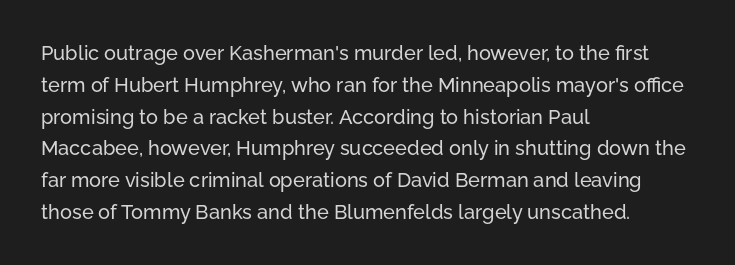
{"italic": "no", "underline": "no", "align": "left", "line_spacing": "normal", "line_spacing_ratio": 1.59, "letter_spacing": "normal", "letter_spacing_em": 0.0, "glyph_px": 20}
